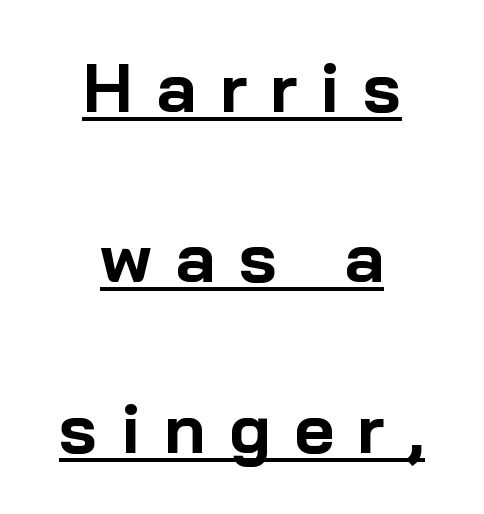
{"serif": "no", "italic": "no", "bold": "yes", "weight": "bold", "width": "normal", "stroke_contrast": "low", "x_height": "medium", "monospaced": "no", "underline": "yes", "align": "center", "line_spacing": "loose", "line_spacing_ratio": 2.47, "letter_spacing": "wide", "letter_spacing_em": 0.34, "glyph_px": 69}
